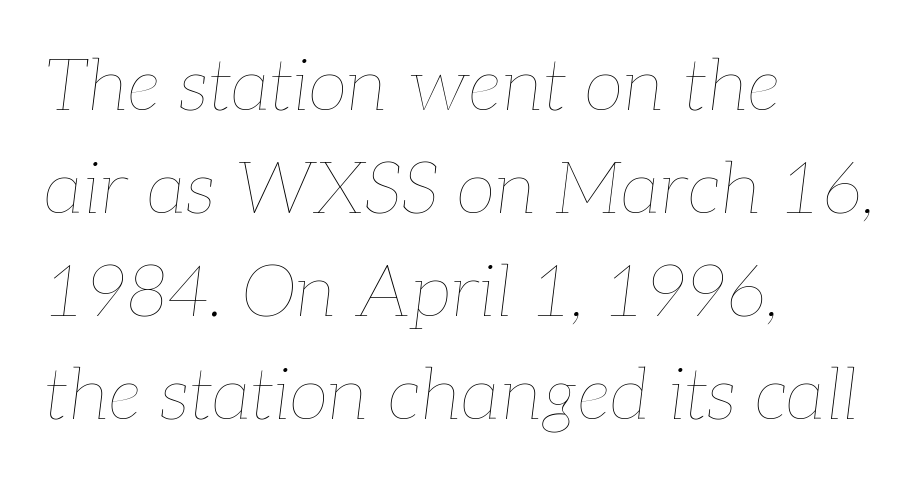
{"italic": "yes", "lean": "right", "slant_degrees": 7, "bold": "no", "weight": "thin", "width": "normal", "stroke_contrast": "low", "x_height": "medium", "monospaced": "no", "underline": "no", "align": "left", "line_spacing": "normal", "line_spacing_ratio": 1.43, "letter_spacing": "normal", "letter_spacing_em": 0.0, "glyph_px": 72}
